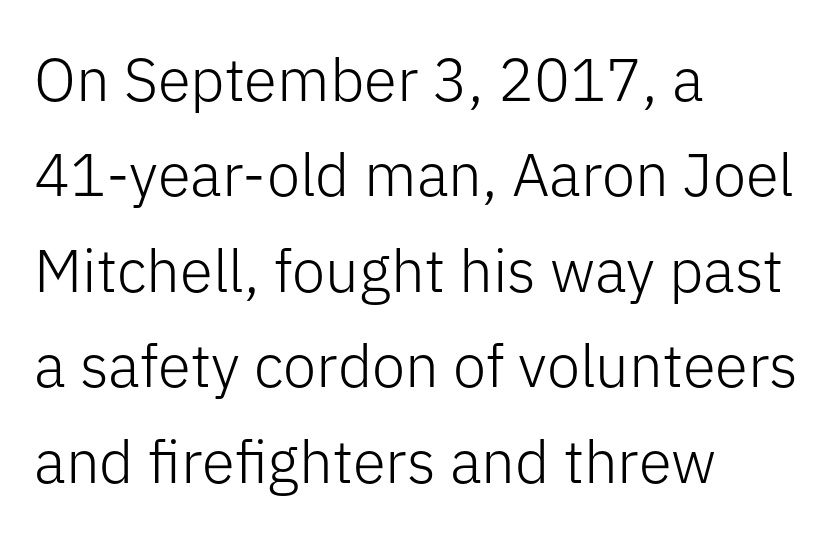
Q: Is the text bold? A: No.
Q: Is the text italic (slanted)? A: No, it is upright.
Q: Is the typeface a serif or a sans-serif typeface? A: Sans-serif.
Q: Is the text underlined? A: No.
Q: How is the paragraph aligned? A: Left-aligned.
Q: Is the spacing between letters normal or unusually wide? A: Normal.
Q: Is the spacing between lines tight, normal or loose? A: Normal.
Q: Width (condensed, normal, or wide)? A: Normal.
Q: Stroke contrast? A: Low.
Q: x-height? A: Medium.
Q: Monospaced? A: No.
